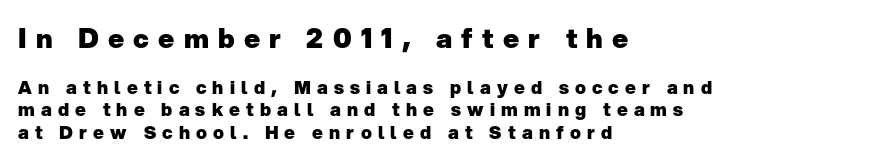
Q: Is the text bold? A: Yes.
Q: Is the text italic (slanted)? A: No, it is upright.
Q: Is the text underlined? A: No.
Q: How is the paragraph aligned? A: Left-aligned.
Q: Is the spacing between letters normal or unusually wide? A: Unusually wide.
Q: Is the spacing between lines tight, normal or loose? A: Normal.
Q: Which block of text is set in a larger size, the first (top) or the second (bottom)? A: The first (top) one.
